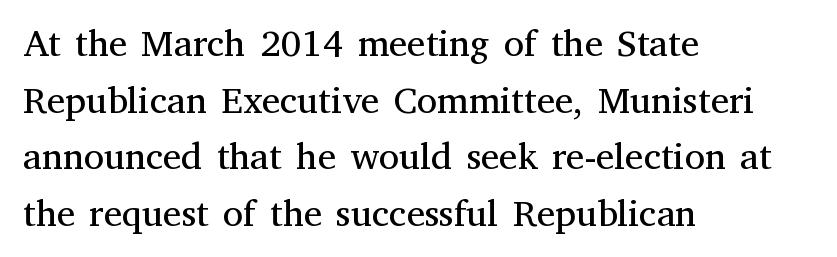
Q: Is the text bold? A: No.
Q: Is the text italic (slanted)? A: No, it is upright.
Q: Is the typeface a serif or a sans-serif typeface? A: Serif.
Q: Is the text underlined? A: No.
Q: How is the paragraph aligned? A: Left-aligned.
Q: Is the spacing between letters normal or unusually wide? A: Normal.
Q: Is the spacing between lines tight, normal or loose? A: Normal.
Q: Width (condensed, normal, or wide)? A: Normal.
Q: Stroke contrast? A: Medium.
Q: x-height? A: Medium.
Q: Monospaced? A: No.
